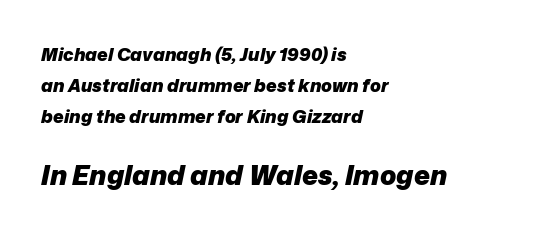
{"italic": "yes", "lean": "right", "slant_degrees": 12, "bold": "yes", "underline": "no", "align": "left", "line_spacing_ratio": 1.72, "letter_spacing": "normal", "letter_spacing_em": 0.0, "larger_block": "second", "size_ratio": 1.5, "glyph_px": 27}
